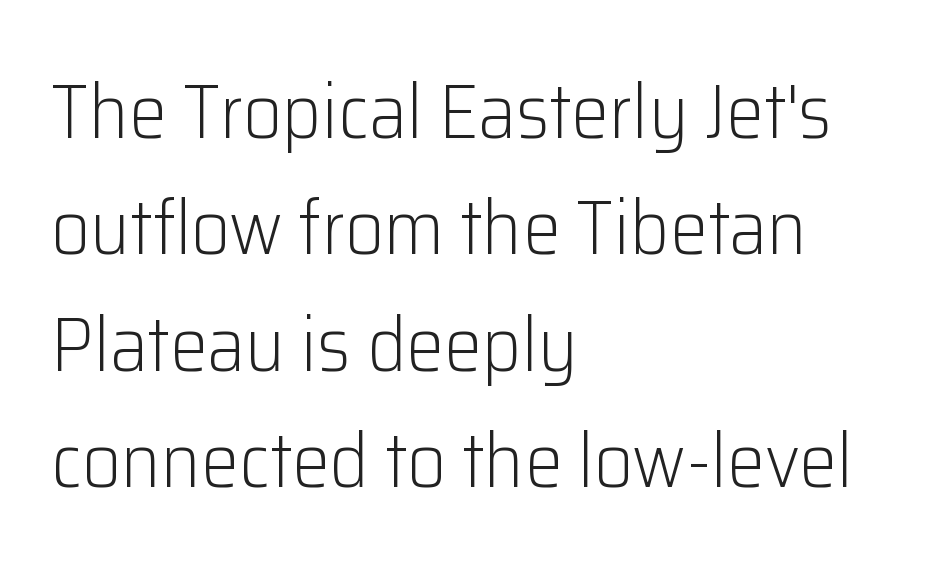
The image shows 76 px light sans-serif type, upright; set left-aligned, normal line spacing (1.53x), normal letter spacing, not underlined; low stroke contrast and a medium x-height.
